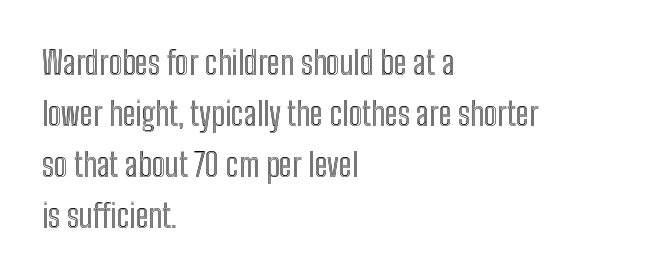
The image shows 33 px condensed type, upright; set left-aligned, normal line spacing (1.55x), normal letter spacing, not underlined; a medium x-height.
